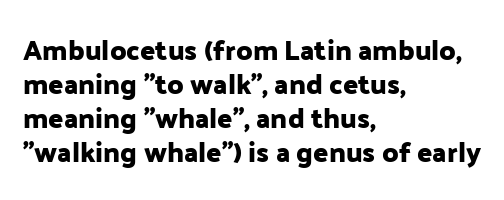
{"serif": "no", "italic": "no", "width": "normal", "stroke_contrast": "low", "x_height": "medium", "monospaced": "no", "underline": "no", "align": "left", "line_spacing_ratio": 1.22, "letter_spacing": "normal", "letter_spacing_em": 0.0, "glyph_px": 28}
